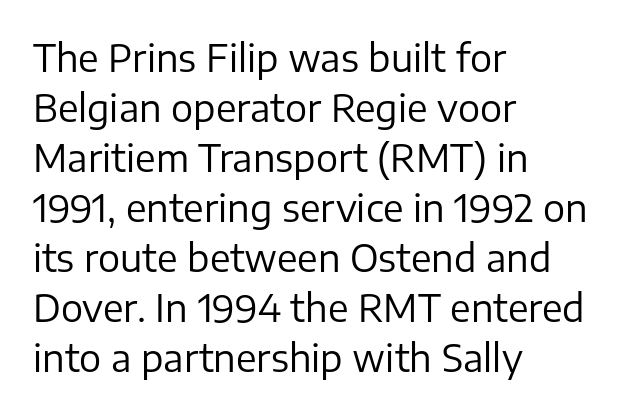
This sample uses plain, unmodified letter spacing. A typesetter would label this face a sans. Any mark beneath the type? The region is blank. Each letter keeps its own natural width here, so spacing adapts to shape.
